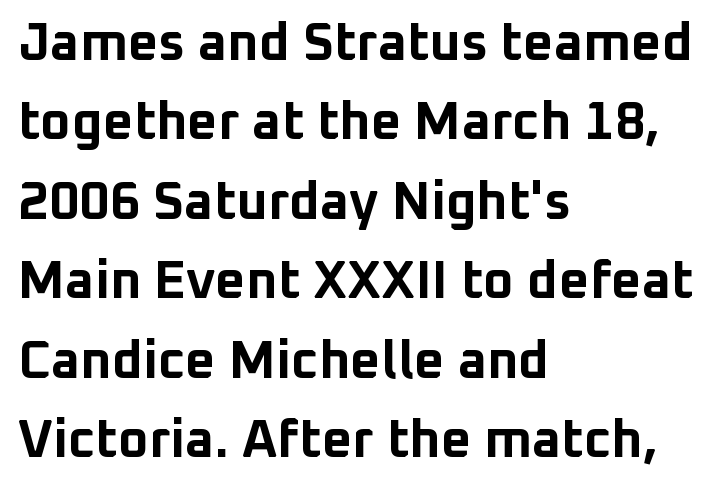
Font category for this specimen: sans-serif. The font's upright variant was chosen for this text. Students, observe: this is what conventionally led text looks like. These lines keep a tight, regular rhythm from letter to letter. Rule under the text: the space is simply empty. I'd describe the lettering as bold — thick and assertive.
